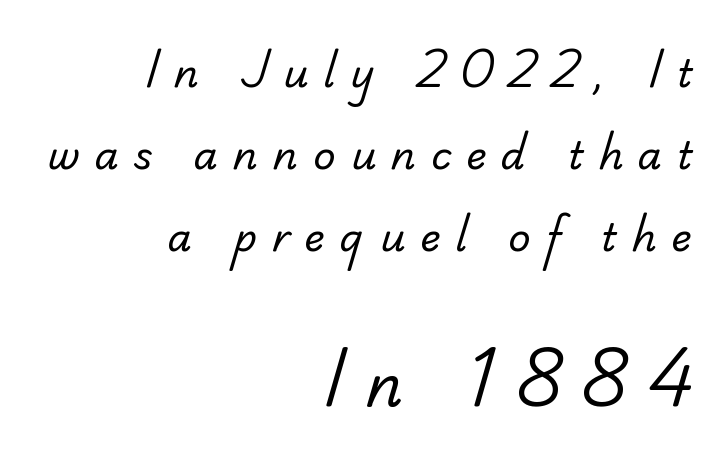
The image shows 58 px regular-weight sans-serif type; set right-aligned, loose line spacing (2.1x), unusually wide letter spacing (+0.38 em), not underlined; the second (bottom) block is 1.49x larger; low stroke contrast and a small x-height.
